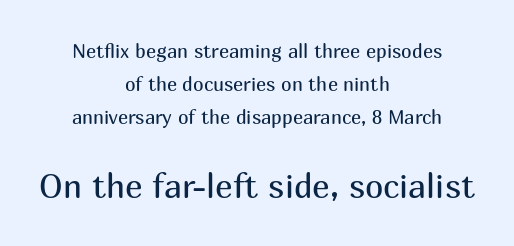
{"serif": "no", "italic": "no", "bold": "no", "weight": "regular", "width": "normal", "stroke_contrast": "medium", "x_height": "medium", "monospaced": "no", "underline": "no", "align": "center", "line_spacing_ratio": 1.75, "letter_spacing": "normal", "letter_spacing_em": 0.0, "larger_block": "second", "size_ratio": 1.74, "glyph_px": 33}
